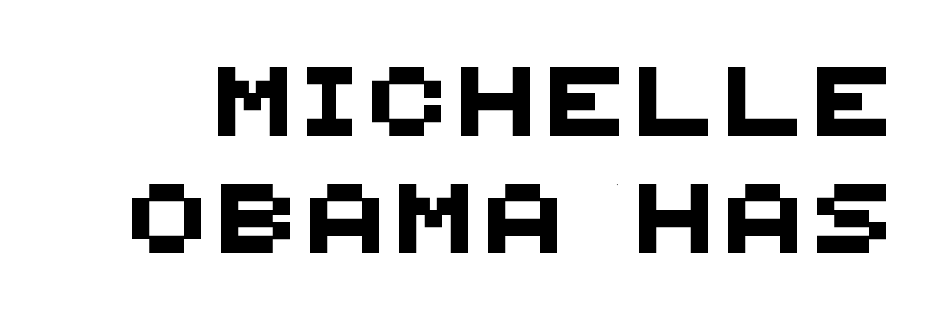
Q: Is the typeface a serif or a sans-serif typeface? A: Sans-serif.
Q: Is the text underlined? A: No.
Q: Is the spacing between letters normal or unusually wide? A: Unusually wide.
Q: Is the spacing between lines tight, normal or loose? A: Normal.
Q: Width (condensed, normal, or wide)? A: Normal.
Q: Stroke contrast? A: Medium.
Q: x-height? A: Large.
Q: Monospaced? A: No.
